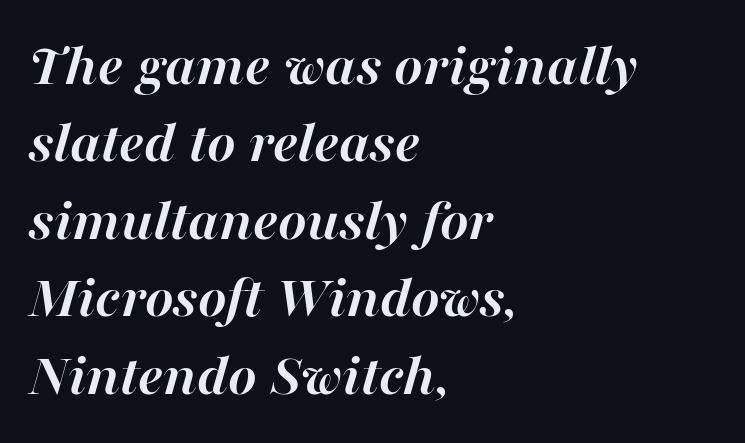
{"italic": "yes", "lean": "right", "slant_degrees": 16, "bold": "yes", "weight": "semibold", "width": "normal", "stroke_contrast": "high", "x_height": "medium", "monospaced": "no", "underline": "no", "align": "left", "line_spacing": "normal", "line_spacing_ratio": 1.27, "letter_spacing": "normal", "letter_spacing_em": 0.0, "glyph_px": 61}
